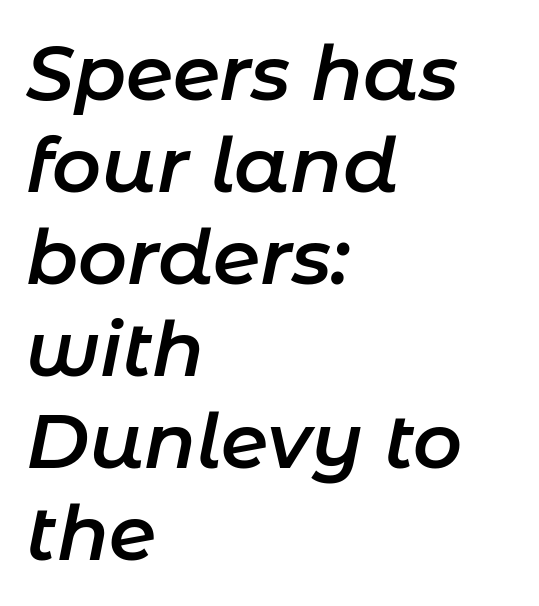
The image shows 76 px semibold type, italic (leaning right); set left-aligned, line spacing 1.21x, normal letter spacing, not underlined; low stroke contrast and a medium x-height.
